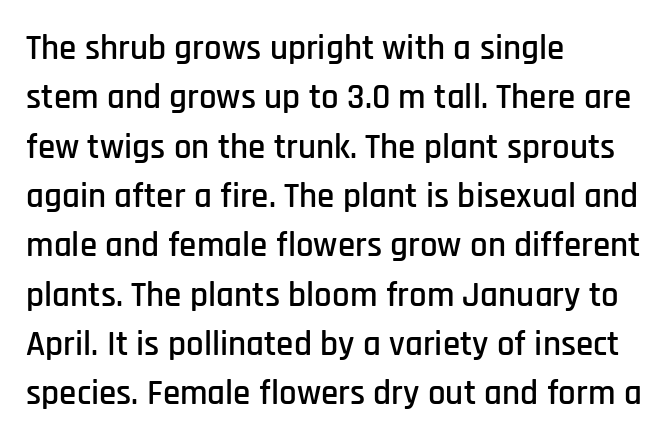
Layout note: lines flush left. The space beneath each line is pristine and unruled. Proportional: the letters do not fall into vertical columns. Check where the strokes stop: nothing finishes them off — pure sans.
